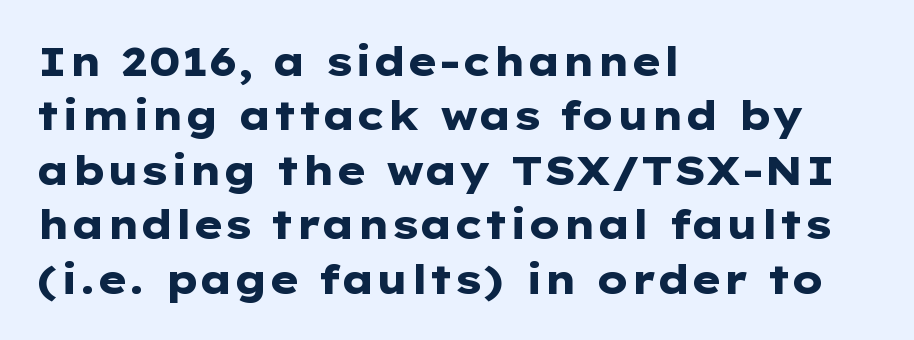
Q: Is the text bold? A: Yes.
Q: Is the text italic (slanted)? A: No, it is upright.
Q: Is the typeface a serif or a sans-serif typeface? A: Sans-serif.
Q: Is the text underlined? A: No.
Q: How is the paragraph aligned? A: Left-aligned.
Q: Is the spacing between letters normal or unusually wide? A: Normal.
Q: Is the spacing between lines tight, normal or loose? A: Normal.
Q: Width (condensed, normal, or wide)? A: Wide.
Q: Stroke contrast? A: Low.
Q: x-height? A: Medium.
Q: Monospaced? A: No.
